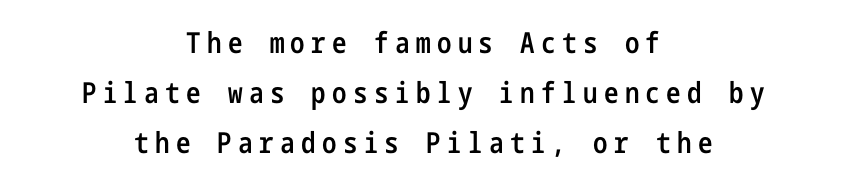
Q: Is the text bold? A: Semi-bold.
Q: Is the text italic (slanted)? A: No, it is upright.
Q: Is the typeface a serif or a sans-serif typeface? A: Sans-serif.
Q: Is the text underlined? A: No.
Q: How is the paragraph aligned? A: Centered.
Q: Is the spacing between letters normal or unusually wide? A: Unusually wide.
Q: Width (condensed, normal, or wide)? A: Condensed.
Q: Stroke contrast? A: Low.
Q: x-height? A: Medium.
